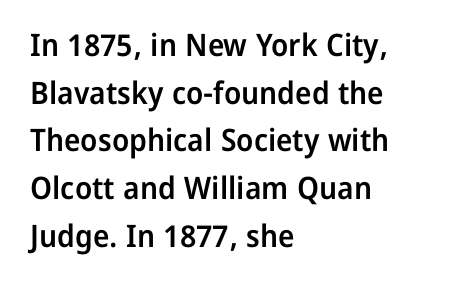
Q: Is the text bold? A: Semi-bold.
Q: Is the text italic (slanted)? A: No, it is upright.
Q: Is the typeface a serif or a sans-serif typeface? A: Sans-serif.
Q: Is the text underlined? A: No.
Q: How is the paragraph aligned? A: Left-aligned.
Q: Is the spacing between letters normal or unusually wide? A: Normal.
Q: Is the spacing between lines tight, normal or loose? A: Normal.
Q: Width (condensed, normal, or wide)? A: Normal.
Q: Stroke contrast? A: Low.
Q: x-height? A: Medium.
Q: Monospaced? A: No.
